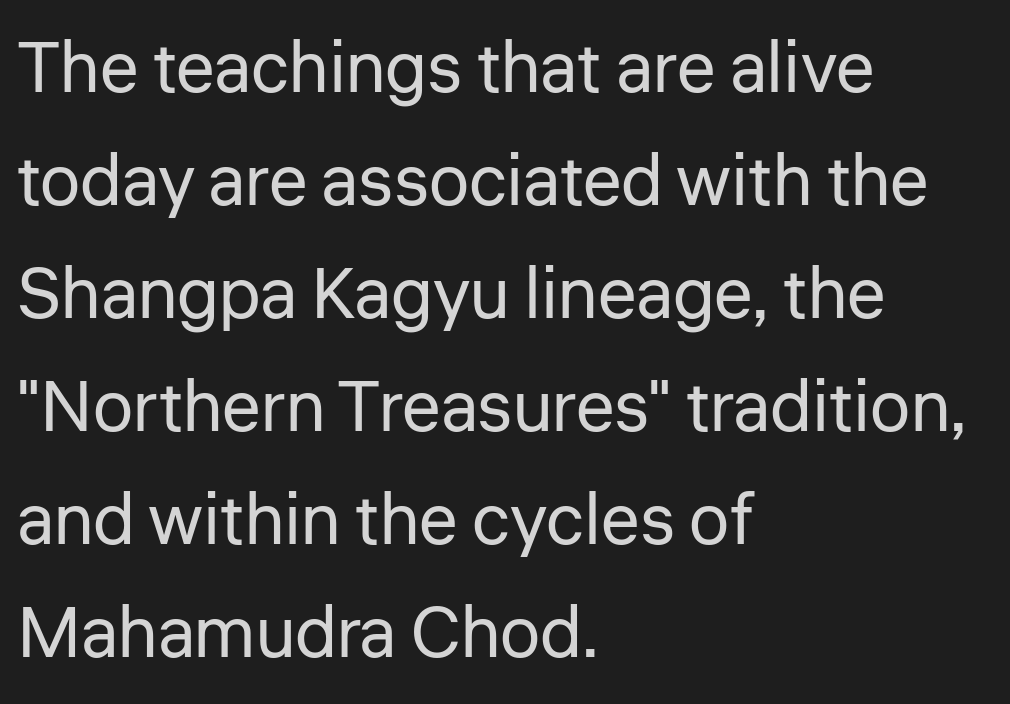
Q: Is the text bold? A: No.
Q: Is the text italic (slanted)? A: No, it is upright.
Q: Is the typeface a serif or a sans-serif typeface? A: Sans-serif.
Q: Is the text underlined? A: No.
Q: How is the paragraph aligned? A: Left-aligned.
Q: Is the spacing between letters normal or unusually wide? A: Normal.
Q: Is the spacing between lines tight, normal or loose? A: Normal.
Q: Width (condensed, normal, or wide)? A: Normal.
Q: Stroke contrast? A: Low.
Q: x-height? A: Medium.
Q: Monospaced? A: No.
